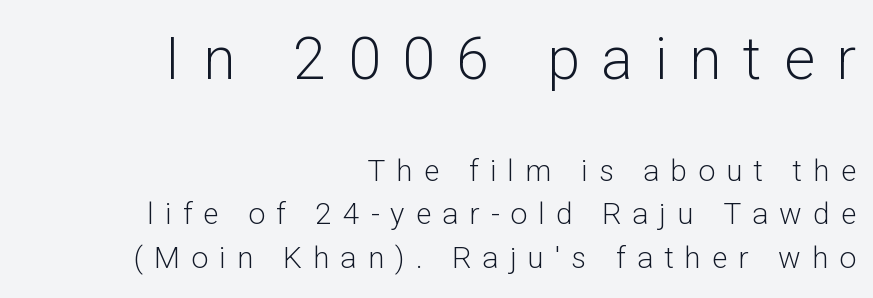
{"serif": "no", "italic": "no", "bold": "no", "weight": "light", "width": "normal", "stroke_contrast": "low", "x_height": "medium", "monospaced": "no", "underline": "no", "align": "right", "line_spacing": "normal", "line_spacing_ratio": 1.44, "letter_spacing": "wide", "letter_spacing_em": 0.37, "larger_block": "first", "size_ratio": 1.97, "glyph_px": 59}
